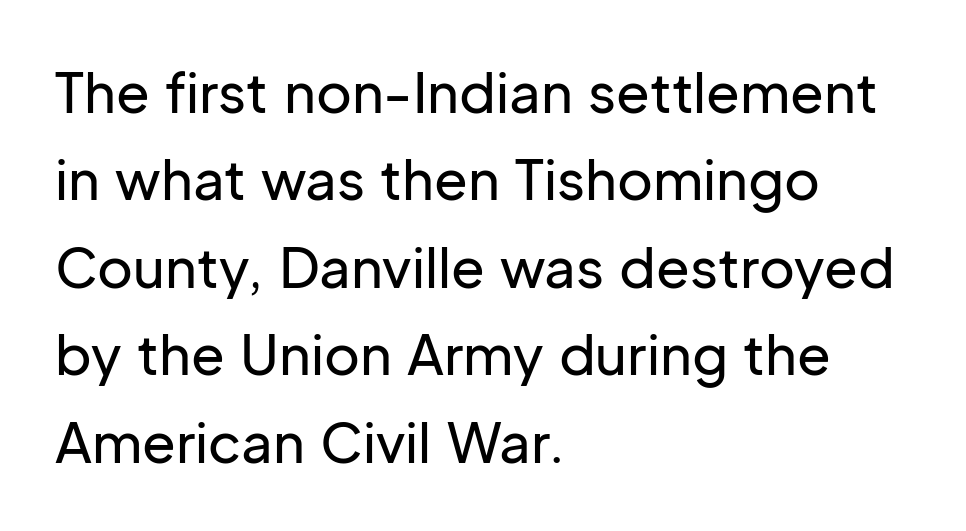
The lettering holds an erect, upright posture throughout. These lines are rendered in a variable-pitch font. The space beneath each line is pristine and unruled. A student would call this left alignment; a typographer would say flush left, rag right. The letters sit at their default tracking, neither squeezed nor spread. These lines are composed in type without serifs.
